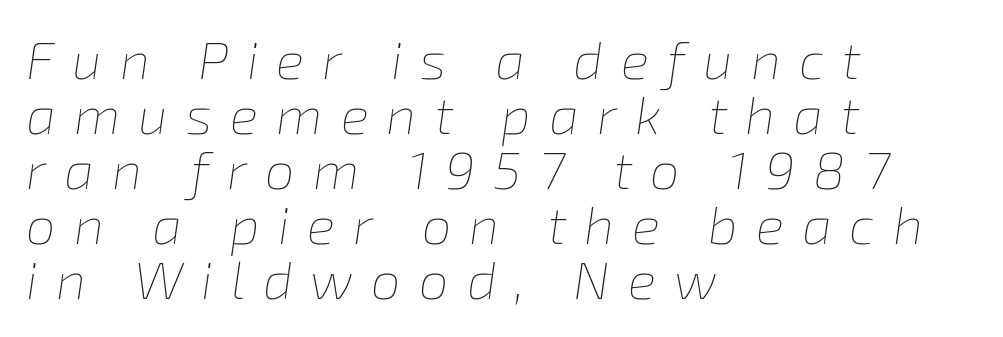
The rag falls on the right side of this text block. Descenders hang freely into open space. The type is letterspaced generously, with wide tracking. The leading is snug, giving the passage a crowded texture. This reads as an unemphasized weight, regular at the heaviest.
